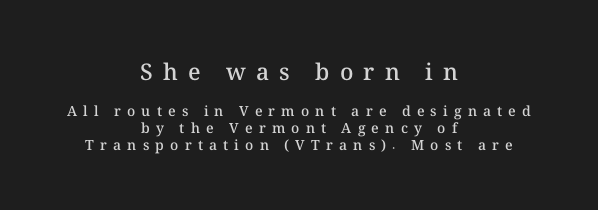
Honestly, the letter spacing is so wide it's the main thing you notice. The setting favours the middle, as headings and verse often do. Every letter is mildly thick-stroked: semibold rather than bold. The first block has been scaled up relative to the second. Decoration check: the copy has no underline. The type sits square on the baseline with zero lean.
